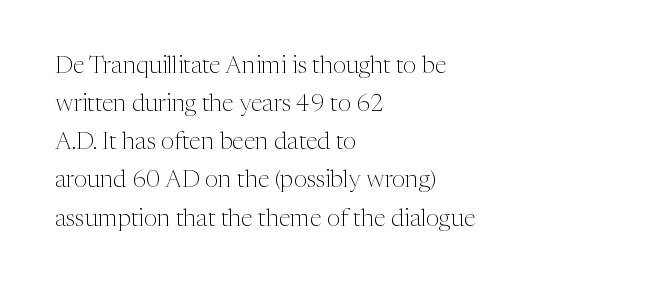
Q: Is the text bold? A: No.
Q: Is the text italic (slanted)? A: No, it is upright.
Q: Is the text underlined? A: No.
Q: How is the paragraph aligned? A: Left-aligned.
Q: Is the spacing between letters normal or unusually wide? A: Normal.
Q: Is the spacing between lines tight, normal or loose? A: Normal.
